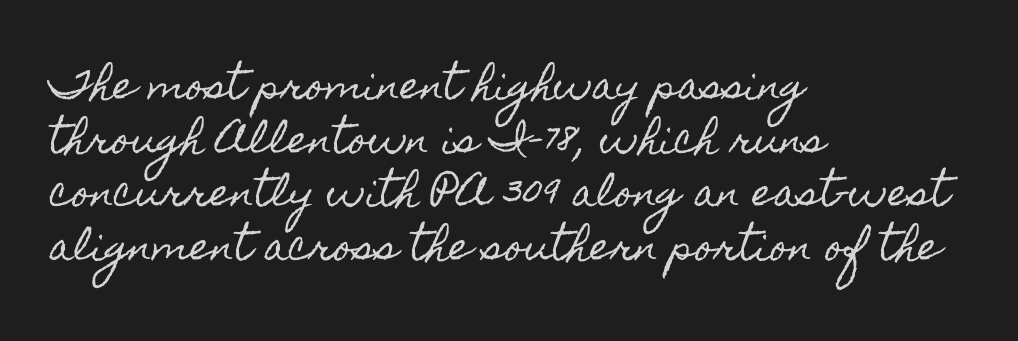
The image shows 37 px condensed type; set left-aligned, normal line spacing (1.45x), normal letter spacing, not underlined; a small x-height.
